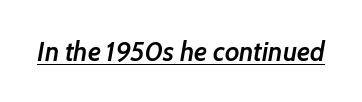
The image shows 27 px text type, italic (leaning right); set normal letter spacing, underlined.
